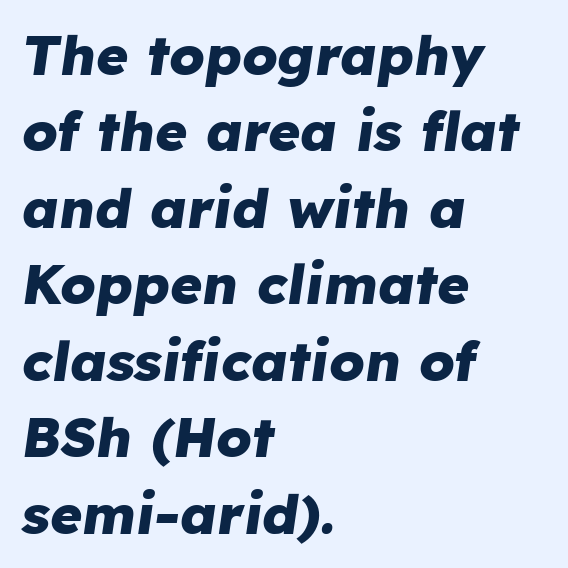
The image shows 55 px heavy type, italic (leaning right); set left-aligned, normal line spacing (1.39x), normal letter spacing, not underlined; low stroke contrast and a medium x-height.
